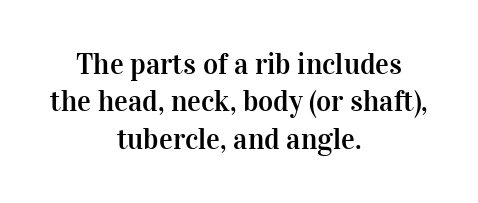
Unlike a clean sans, this face finishes its strokes with serifs. What stands out about the letter spacing? Nothing — it is the standard amount. The gap between lines stays unmarked. A centered setting, common on invitations and titles, is used for this passage.
